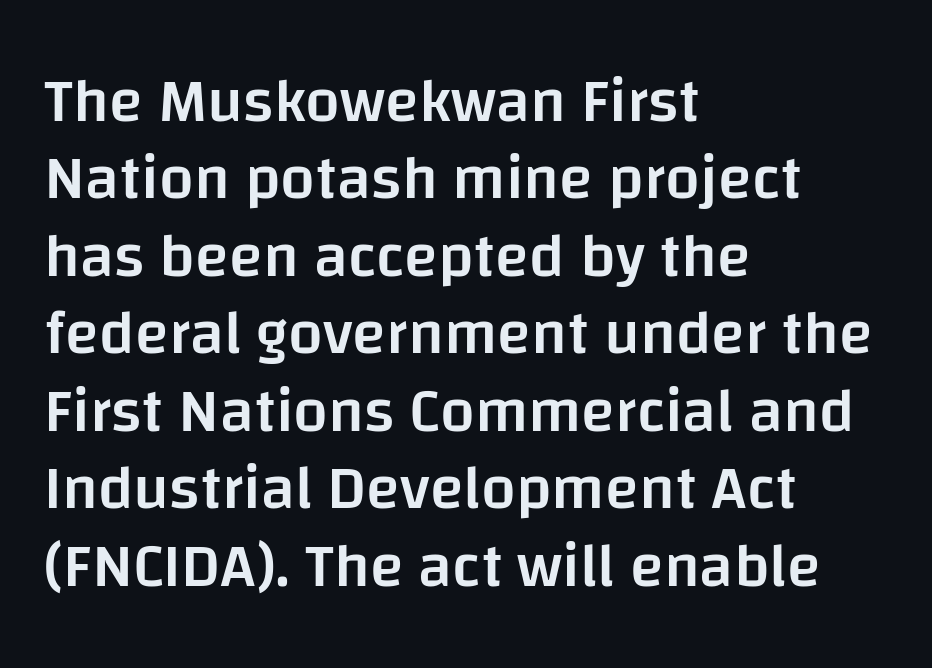
The image shows 62 px semibold sans-serif type, upright; set left-aligned, normal line spacing (1.25x), normal letter spacing, not underlined; low stroke contrast and a large x-height.
